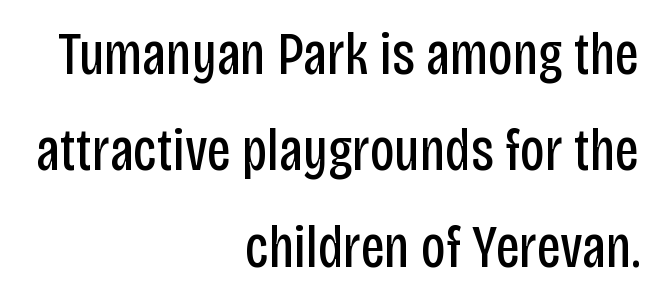
Q: Is the text bold? A: No.
Q: Is the text italic (slanted)? A: No, it is upright.
Q: Is the typeface a serif or a sans-serif typeface? A: Sans-serif.
Q: Is the text underlined? A: No.
Q: How is the paragraph aligned? A: Right-aligned.
Q: Is the spacing between letters normal or unusually wide? A: Normal.
Q: Is the spacing between lines tight, normal or loose? A: Normal.
Q: Width (condensed, normal, or wide)? A: Condensed.
Q: Stroke contrast? A: Low.
Q: x-height? A: Large.
Q: Monospaced? A: No.
